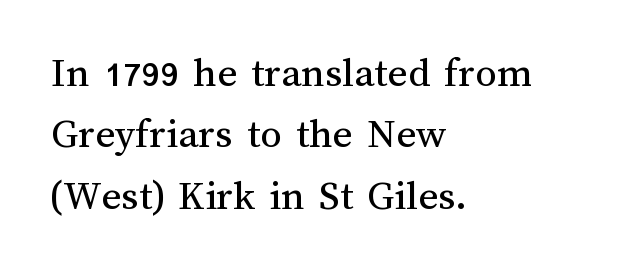
{"italic": "no", "bold": "no", "weight": "regular", "width": "normal", "stroke_contrast": "medium", "x_height": "medium", "monospaced": "no", "underline": "no", "align": "left", "line_spacing": "normal", "line_spacing_ratio": 1.43, "letter_spacing": "normal", "letter_spacing_em": 0.0, "glyph_px": 43}
